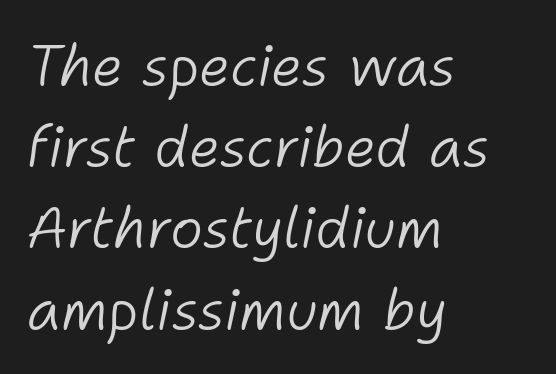
The image shows 56 px light type, italic (leaning right); set left-aligned, normal line spacing (1.45x), normal letter spacing, not underlined; low stroke contrast and a medium x-height.
